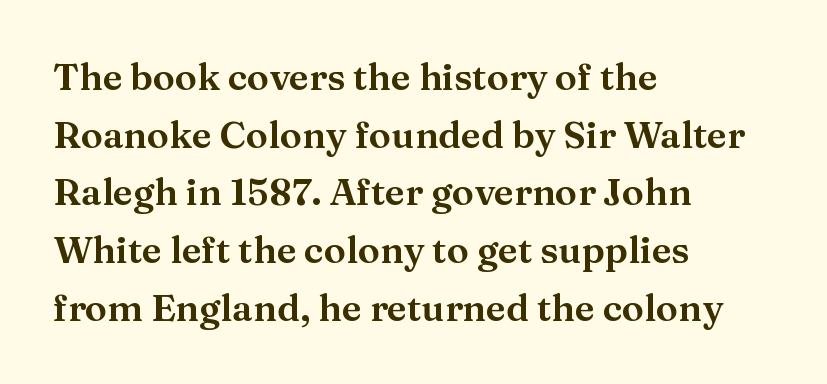
The image shows 37 px serif type, upright; set left-aligned, normal line spacing (1.56x), normal letter spacing, not underlined; medium stroke contrast and a medium x-height.
